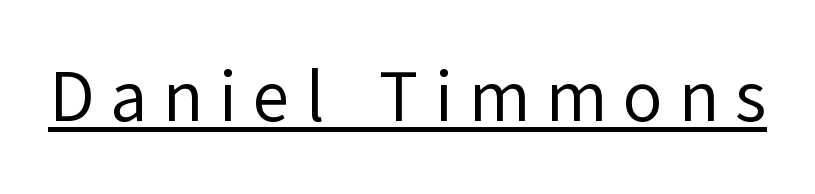
The image shows 72 px regular-weight sans-serif type, upright; set unusually wide letter spacing (+0.22 em), underlined; low stroke contrast and a medium x-height.
